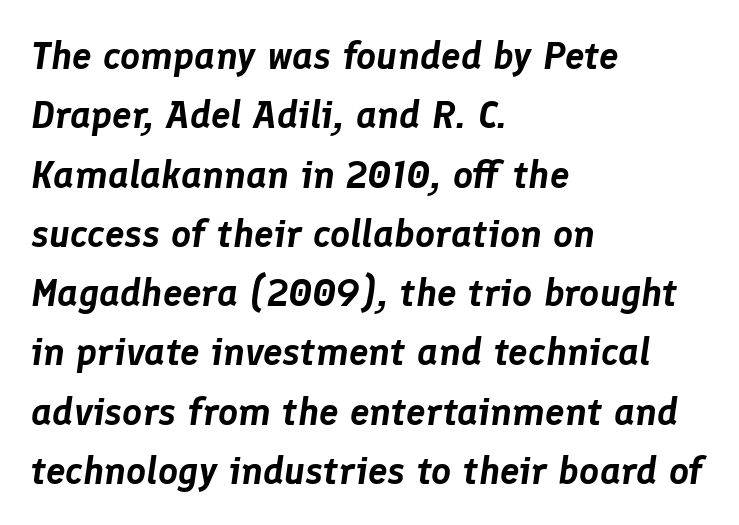
Q: Is the text italic (slanted)? A: Yes, it leans right by about 8 degrees.
Q: Is the text underlined? A: No.
Q: How is the paragraph aligned? A: Left-aligned.
Q: Is the spacing between letters normal or unusually wide? A: Normal.
Q: Is the spacing between lines tight, normal or loose? A: Normal.
Q: Width (condensed, normal, or wide)? A: Normal.
Q: Stroke contrast? A: Low.
Q: x-height? A: Medium.
Q: Monospaced? A: No.
